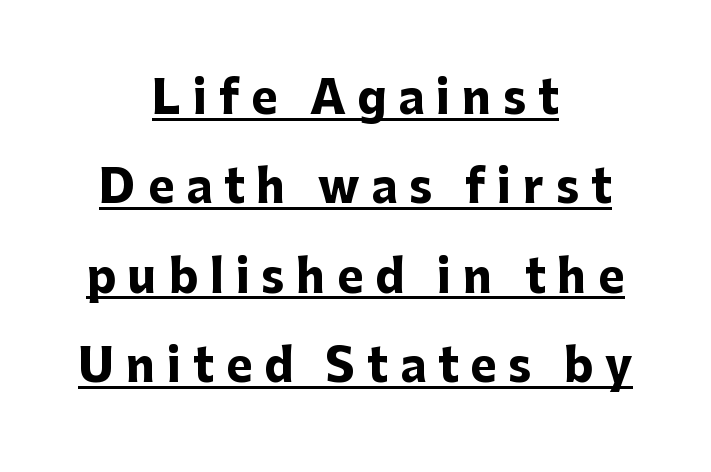
{"serif": "no", "italic": "no", "bold": "yes", "weight": "heavy", "width": "normal", "stroke_contrast": "low", "x_height": "medium", "monospaced": "no", "underline": "yes", "align": "center", "line_spacing": "loose", "line_spacing_ratio": 2.03, "letter_spacing": "wide", "letter_spacing_em": 0.27, "glyph_px": 44}
